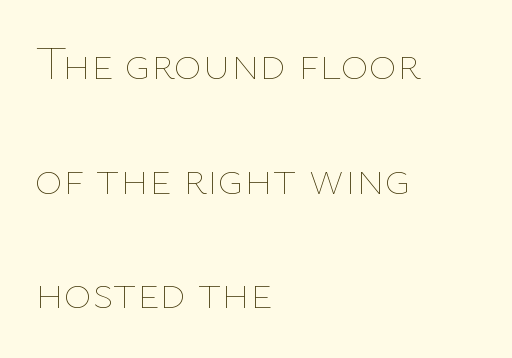
Q: Is the text bold? A: No.
Q: Is the text italic (slanted)? A: No, it is upright.
Q: Is the text underlined? A: No.
Q: How is the paragraph aligned? A: Left-aligned.
Q: Is the spacing between letters normal or unusually wide? A: Normal.
Q: Is the spacing between lines tight, normal or loose? A: Loose.
Q: Width (condensed, normal, or wide)? A: Normal.
Q: Stroke contrast? A: Low.
Q: x-height? A: Medium.
Q: Monospaced? A: No.
